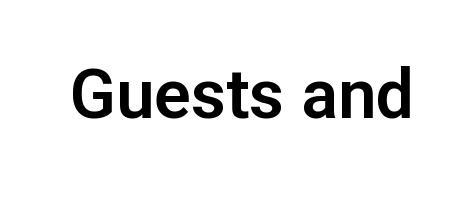
{"serif": "no", "italic": "no", "width": "normal", "stroke_contrast": "low", "x_height": "medium", "monospaced": "no", "underline": "no", "letter_spacing": "normal", "letter_spacing_em": 0.0, "glyph_px": 68}
